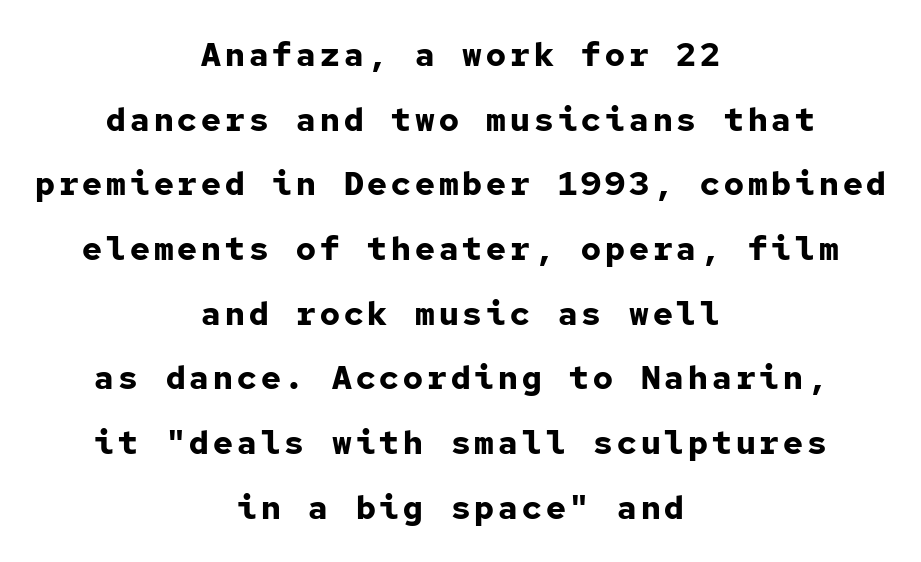
This is sans-serif lettering, the kind often seen on screens and signage. A typesetter would call this monospace, since all characters share one set width. The sample has been set heavy, in full bold. Unmarked baselines from the first word to the last. Leading is clearly above the norm, producing a sparse column. The text block is weighted toward neither margin, spreading evenly from the middle.
